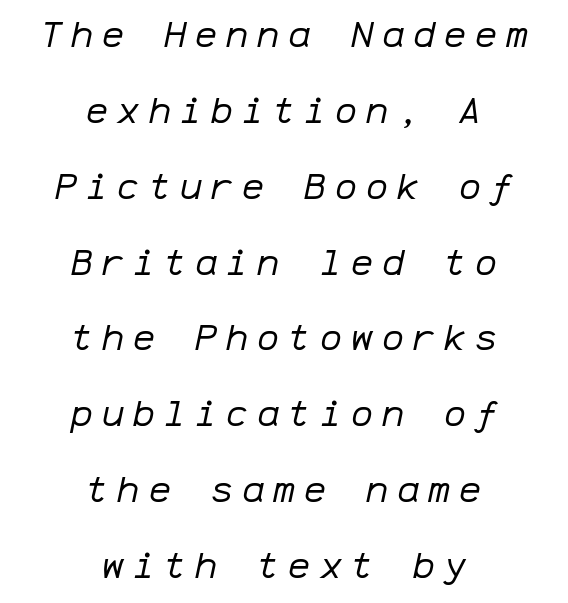
Q: Is the text bold? A: No.
Q: Is the text italic (slanted)? A: Yes, it leans right by about 12 degrees.
Q: Is the text underlined? A: No.
Q: How is the paragraph aligned? A: Centered.
Q: Is the spacing between letters normal or unusually wide? A: Unusually wide.
Q: Is the spacing between lines tight, normal or loose? A: Loose.
Q: Width (condensed, normal, or wide)? A: Normal.
Q: Stroke contrast? A: Low.
Q: x-height? A: Medium.
Q: Monospaced? A: Yes.
